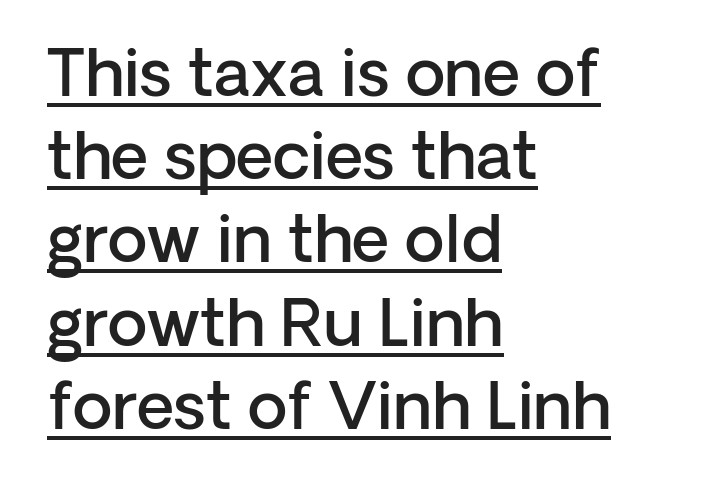
Which margin do the lines hug? The left one — the right edge is uneven. These lines are rendered in a variable-pitch font. These lines sit exactly where default settings would place them. How heavy is the stroke? Medium-heavy — a semibold, shy of bold. Caption: lettering with a line underneath. The lettering stays uniformly vertical, giving the passage a roman look.
